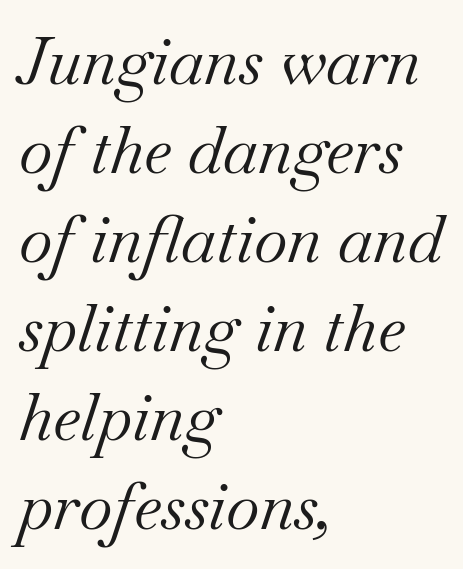
Proportional: the letters do not fall into vertical columns. Caption: face not bold, strokes unweighted. The typesetter chose a ragged-right arrangement here. To sum up the face: it has serifs. Rendered with sloped, italic letterforms. The words here are not underlined.
